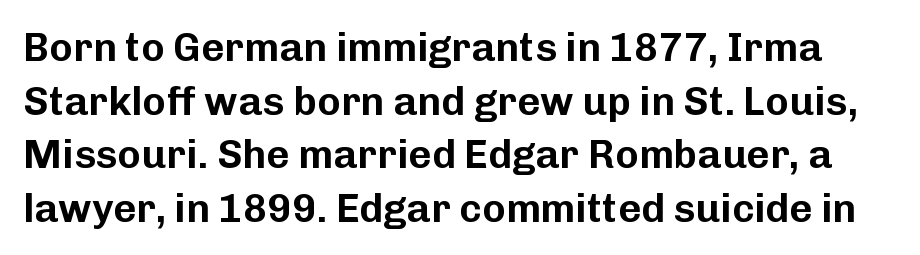
{"serif": "no", "italic": "no", "width": "normal", "stroke_contrast": "low", "x_height": "medium", "monospaced": "no", "underline": "no", "line_spacing": "normal", "line_spacing_ratio": 1.34, "letter_spacing": "normal", "letter_spacing_em": 0.0, "glyph_px": 40}
